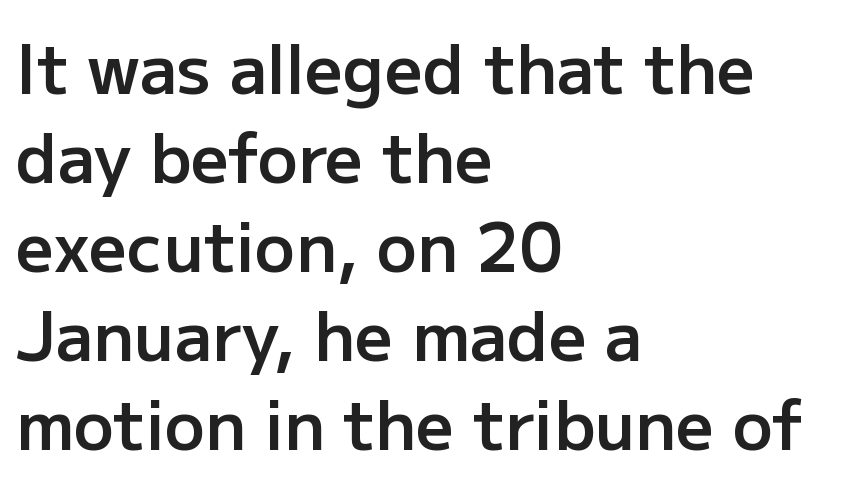
{"serif": "no", "italic": "no", "bold": "semi", "weight": "semibold", "width": "normal", "stroke_contrast": "low", "x_height": "medium", "monospaced": "no", "underline": "no", "align": "left", "line_spacing": "normal", "line_spacing_ratio": 1.33, "letter_spacing": "normal", "letter_spacing_em": 0.0, "glyph_px": 67}
